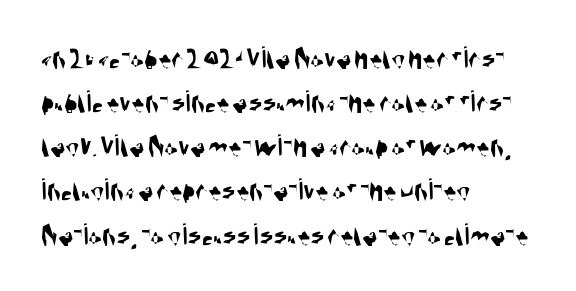
Q: Is the typeface a serif or a sans-serif typeface? A: Sans-serif.
Q: Is the text underlined? A: No.
Q: How is the paragraph aligned? A: Left-aligned.
Q: Is the spacing between letters normal or unusually wide? A: Normal.
Q: Is the spacing between lines tight, normal or loose? A: Normal.
Q: Width (condensed, normal, or wide)? A: Condensed.
Q: Stroke contrast? A: Medium.
Q: x-height? A: Large.
Q: Monospaced? A: No.
